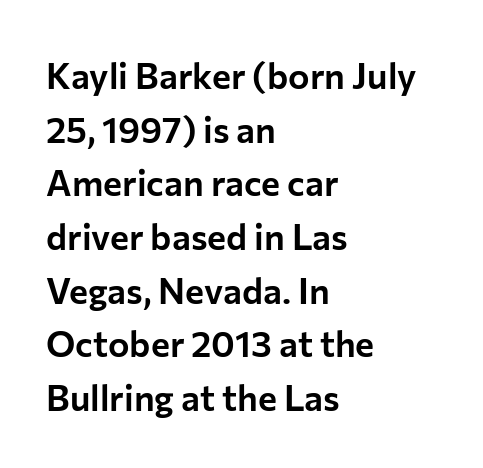
Q: Is the text italic (slanted)? A: No, it is upright.
Q: Is the typeface a serif or a sans-serif typeface? A: Sans-serif.
Q: Is the text underlined? A: No.
Q: How is the paragraph aligned? A: Left-aligned.
Q: Is the spacing between letters normal or unusually wide? A: Normal.
Q: Is the spacing between lines tight, normal or loose? A: Normal.
Q: Width (condensed, normal, or wide)? A: Normal.
Q: Stroke contrast? A: Low.
Q: x-height? A: Medium.
Q: Monospaced? A: No.
